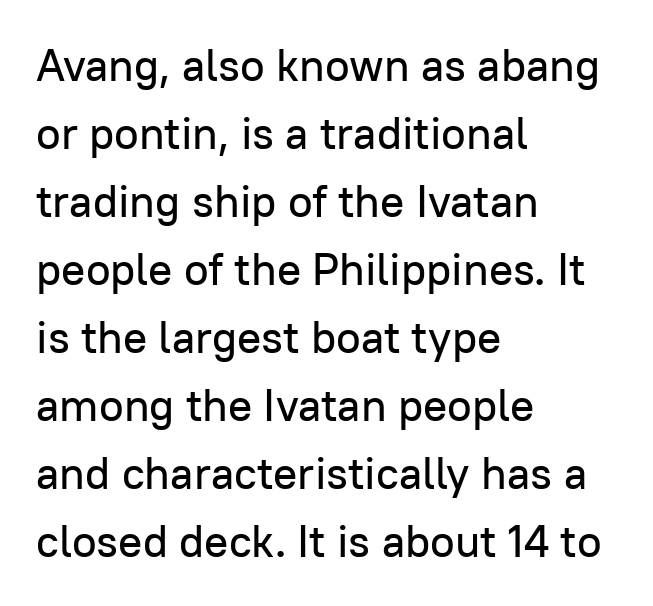
{"serif": "no", "italic": "no", "width": "normal", "stroke_contrast": "low", "x_height": "medium", "monospaced": "no", "underline": "no", "align": "left", "line_spacing": "normal", "line_spacing_ratio": 1.51, "letter_spacing": "normal", "letter_spacing_em": 0.0, "glyph_px": 45}
